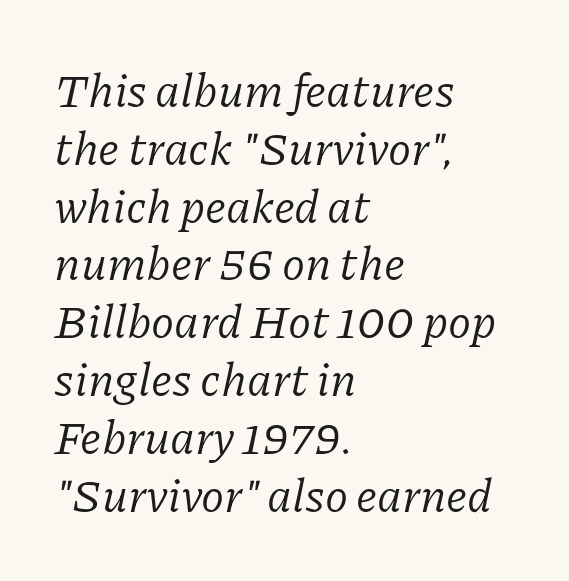
Slanted lettering throughout. You can tell from the footed stems that serif type was used. Beneath every word, the page is bare. Typeset ragged right — the left edge is the straight one. Varying glyph widths throughout — classic text-font behaviour.
